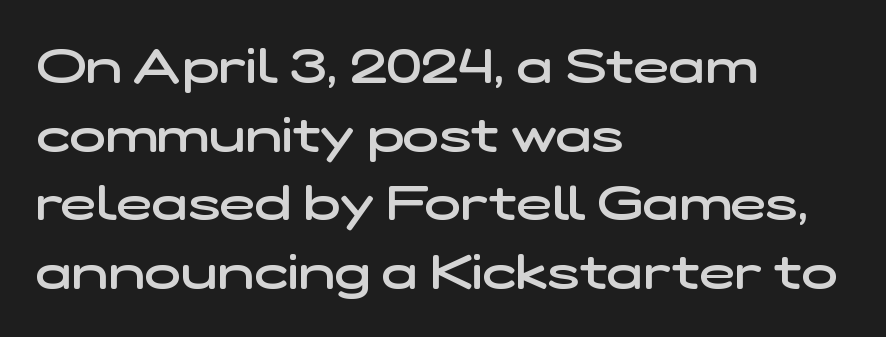
Left-aligned paragraph, ragged on the right. Line spacing here is normal. These lines keep a tight, regular rhythm from letter to letter. As a designer I'd log this as weight 600, semibold. Underlining? Definitely not there.
